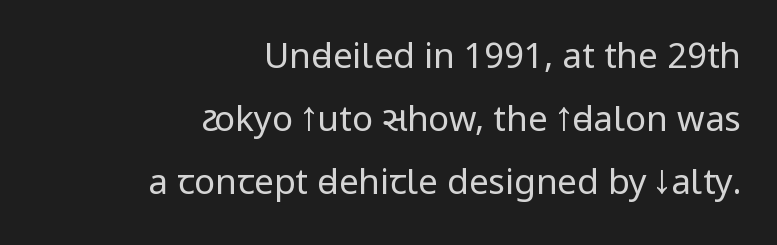
Q: Is the text bold? A: No.
Q: Is the text italic (slanted)? A: No, it is upright.
Q: Is the typeface a serif or a sans-serif typeface? A: Sans-serif.
Q: Is the text underlined? A: No.
Q: How is the paragraph aligned? A: Right-aligned.
Q: Is the spacing between letters normal or unusually wide? A: Normal.
Q: Width (condensed, normal, or wide)? A: Condensed.
Q: Stroke contrast? A: Low.
